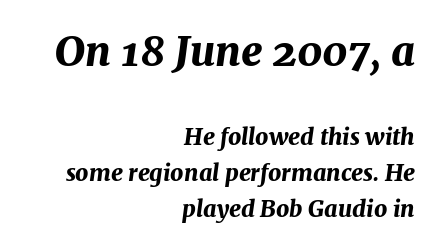
Q: Is the text bold? A: Yes.
Q: Is the text italic (slanted)? A: Yes, it leans right by about 7 degrees.
Q: Is the text underlined? A: No.
Q: How is the paragraph aligned? A: Right-aligned.
Q: Is the spacing between letters normal or unusually wide? A: Normal.
Q: Is the spacing between lines tight, normal or loose? A: Normal.
Q: Which block of text is set in a larger size, the first (top) or the second (bottom)? A: The first (top) one.
Q: Width (condensed, normal, or wide)? A: Normal.
Q: Stroke contrast? A: Medium.
Q: x-height? A: Medium.
Q: Monospaced? A: No.
